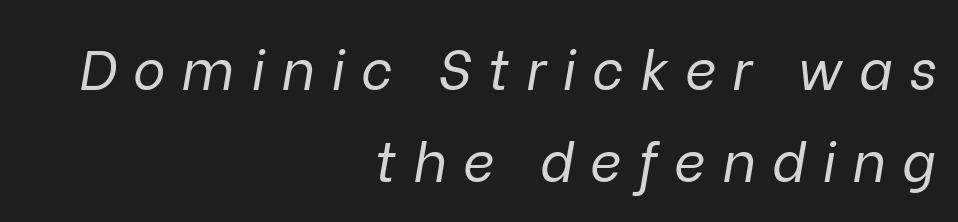
The image shows 55 px regular-weight type, italic (leaning right); set right-aligned, normal line spacing (1.68x), unusually wide letter spacing (+0.3 em), not underlined; low stroke contrast and a medium x-height.
